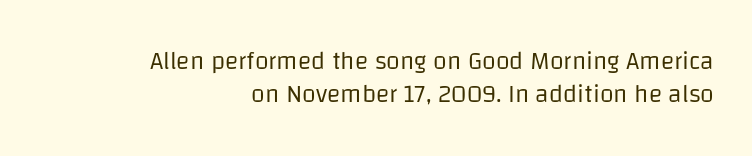
The image shows 25 px text type, upright; set right-aligned, normal line spacing (1.32x), normal letter spacing, not underlined.
